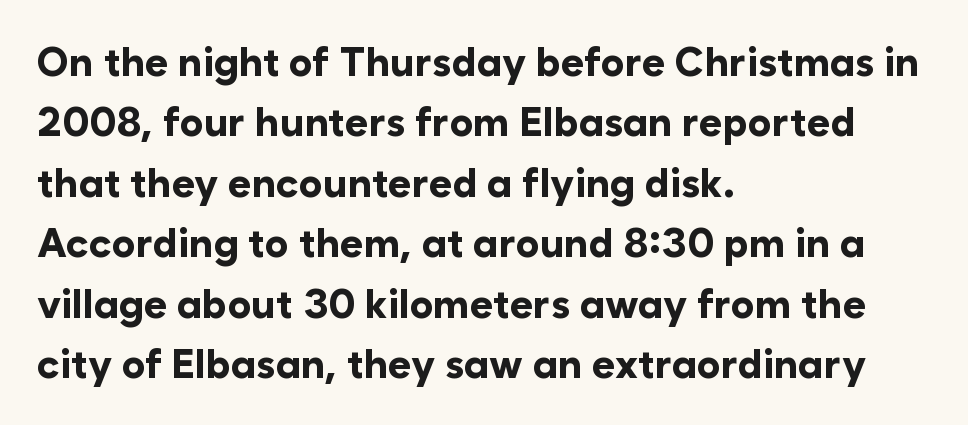
The rendering keeps characters at their native spacing. Thick stems and heavy bowls — unmistakably bold. The rag falls on the right side of this text block. Character widths vary here, with narrow letters taking less room than wide ones.
